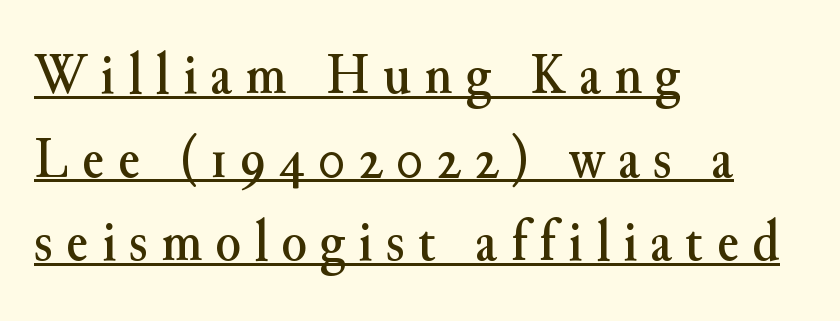
The image shows 58 px serif type, upright; set left-aligned, normal line spacing (1.44x), unusually wide letter spacing (+0.23 em), underlined; medium stroke contrast and a small x-height.
